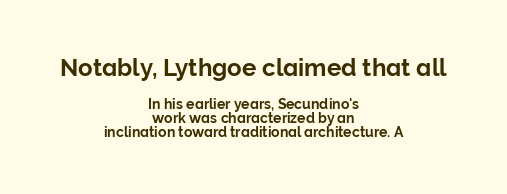
{"italic": "no", "underline": "no", "align": "center", "line_spacing": "tight", "line_spacing_ratio": 1.0, "letter_spacing": "normal", "letter_spacing_em": 0.0, "larger_block": "first", "size_ratio": 1.71, "glyph_px": 24}
